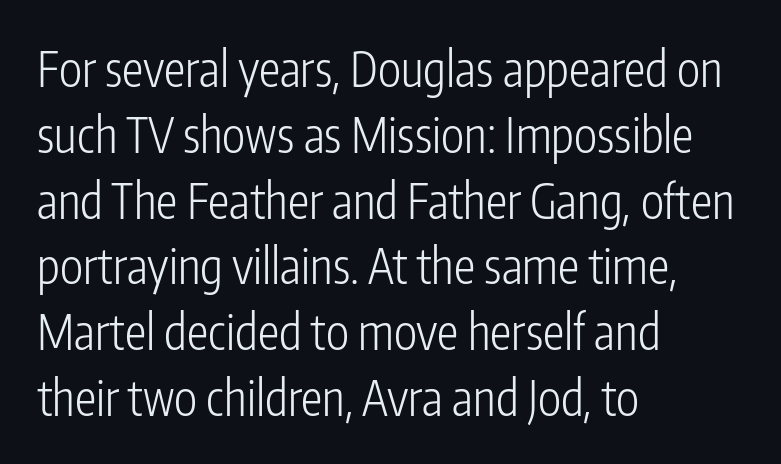
The paragraph has a hard left edge and a soft right edge. This sample has the flowing, uneven cadence of proportional lettering. Vertical stems look standard width or narrower in stroke. Normally led — the rows are evenly, conventionally spaced.
